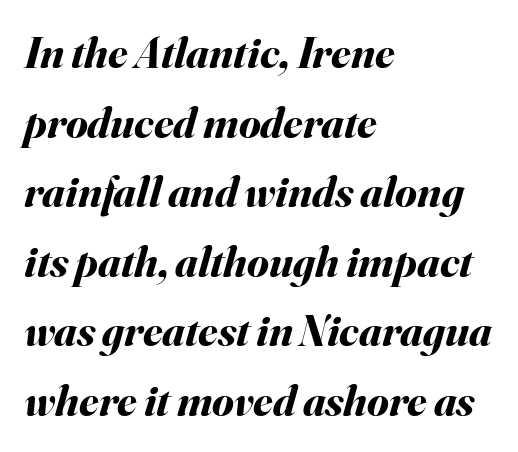
The rows are spaced the way most documents space them. You could not count columns in this text — the font is proportionally spaced. Letter spacing: default. Only glyphs here, with clear space below each row.
